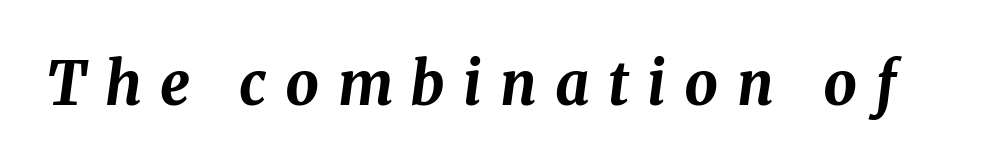
The image shows 59 px bold type, italic (leaning right); set unusually wide letter spacing (+0.31 em), not underlined; medium stroke contrast and a medium x-height.
